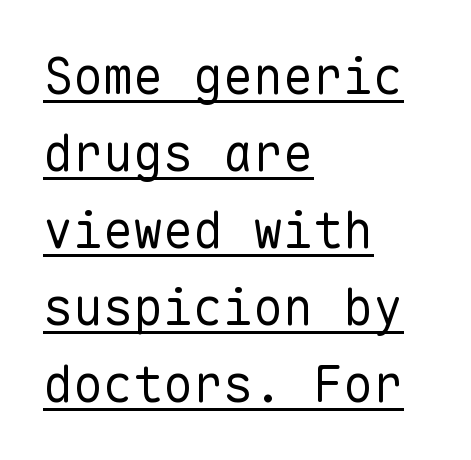
The image shows 50 px regular-weight sans-serif type, upright, monospaced; set left-aligned, normal line spacing (1.54x), normal letter spacing, underlined; low stroke contrast and a medium x-height.
